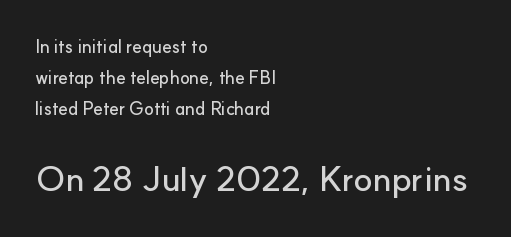
The foot of each line stays bare and open. All the whitespace from short lines collects on the right. This sample has the flowing, uneven cadence of proportional lettering. Vertical strokes here are truly vertical. In terms of letterform style, serifs are entirely absent.
